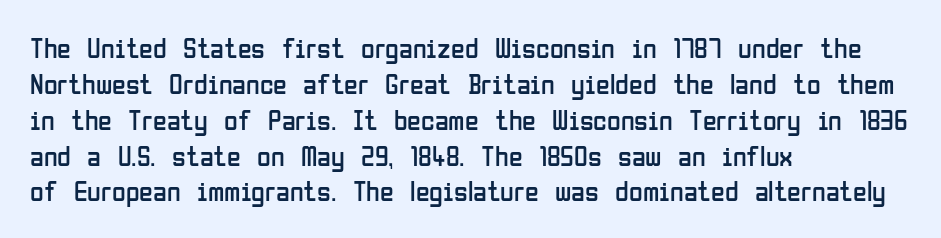
{"serif": "no", "italic": "no", "bold": "no", "weight": "regular", "width": "condensed", "stroke_contrast": "low", "x_height": "medium", "monospaced": "no", "underline": "no", "align": "left", "line_spacing": "normal", "line_spacing_ratio": 1.28, "letter_spacing": "normal", "letter_spacing_em": 0.0, "glyph_px": 28}
